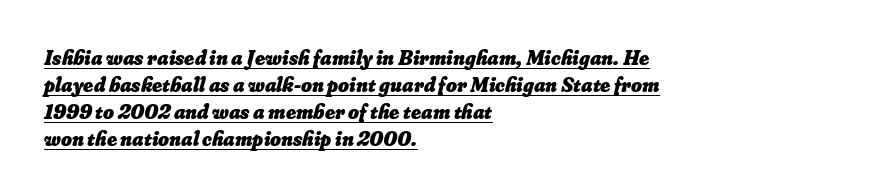
{"bold": "yes", "underline": "yes", "align": "left", "line_spacing": "normal", "line_spacing_ratio": 1.28, "letter_spacing": "normal", "letter_spacing_em": 0.0, "glyph_px": 21}
